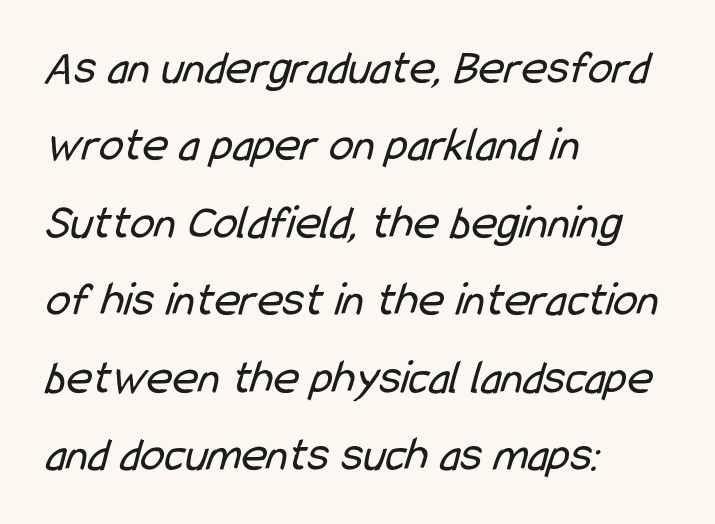
{"serif": "no", "bold": "no", "weight": "regular", "width": "condensed", "stroke_contrast": "low", "x_height": "medium", "monospaced": "no", "underline": "no", "align": "left", "line_spacing": "normal", "line_spacing_ratio": 1.58, "letter_spacing": "normal", "letter_spacing_em": 0.0, "glyph_px": 49}
